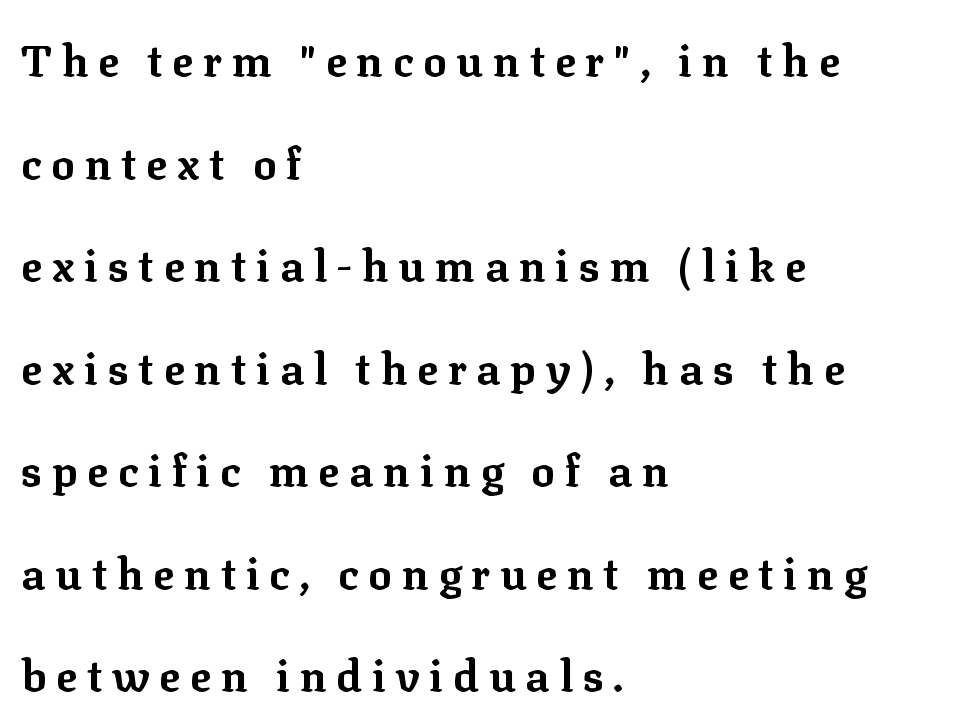
Q: Is the text bold? A: Yes.
Q: Is the text italic (slanted)? A: No, it is upright.
Q: Is the typeface a serif or a sans-serif typeface? A: Serif.
Q: Is the text underlined? A: No.
Q: How is the paragraph aligned? A: Left-aligned.
Q: Is the spacing between letters normal or unusually wide? A: Unusually wide.
Q: Is the spacing between lines tight, normal or loose? A: Loose.
Q: Width (condensed, normal, or wide)? A: Normal.
Q: Stroke contrast? A: Low.
Q: x-height? A: Medium.
Q: Monospaced? A: No.
